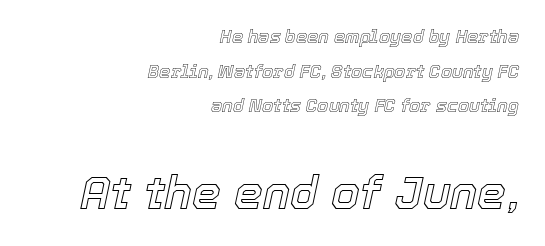
{"italic": "yes", "lean": "right", "slant_degrees": 12, "width": "normal", "x_height": "medium", "monospaced": "no", "underline": "no", "align": "right", "line_spacing": "loose", "line_spacing_ratio": 1.93, "letter_spacing": "normal", "letter_spacing_em": 0.0, "larger_block": "second", "size_ratio": 2.56, "glyph_px": 46}
